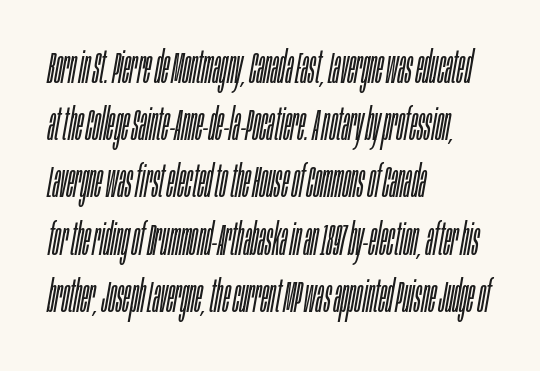
Q: Is the text bold? A: No.
Q: Is the text italic (slanted)? A: Yes, it leans right by about 10 degrees.
Q: Is the text underlined? A: No.
Q: How is the paragraph aligned? A: Left-aligned.
Q: Is the spacing between letters normal or unusually wide? A: Normal.
Q: Is the spacing between lines tight, normal or loose? A: Normal.
Q: Width (condensed, normal, or wide)? A: Condensed.
Q: Stroke contrast? A: Low.
Q: x-height? A: Large.
Q: Monospaced? A: No.
